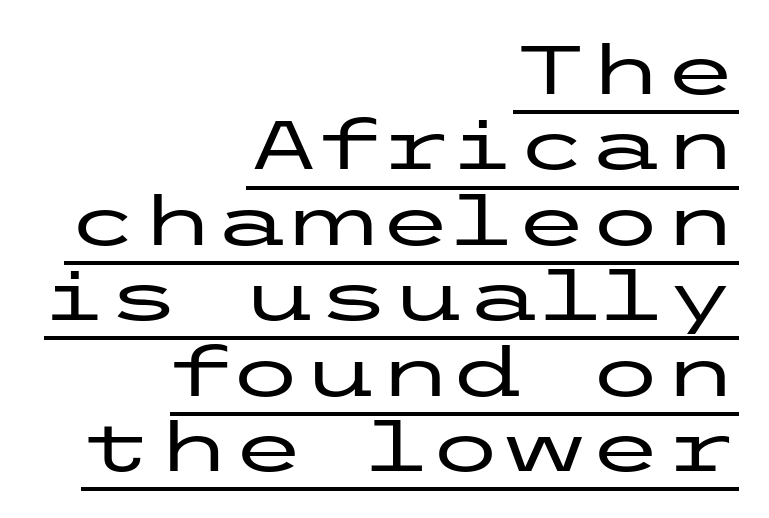
The image shows 68 px wide sans-serif type, upright; set right-aligned, tight line spacing (1.11x), normal letter spacing, underlined; low stroke contrast and a medium x-height.
